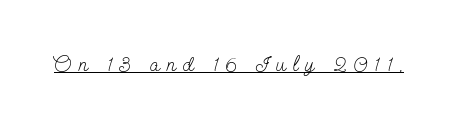
Is there an underline? Yes — a line sits under the letters. Is the stroke heavy? The answer is a plain regular-or-lighter. In terms of letterspacing, this is a distinctly airy, spread setting.
